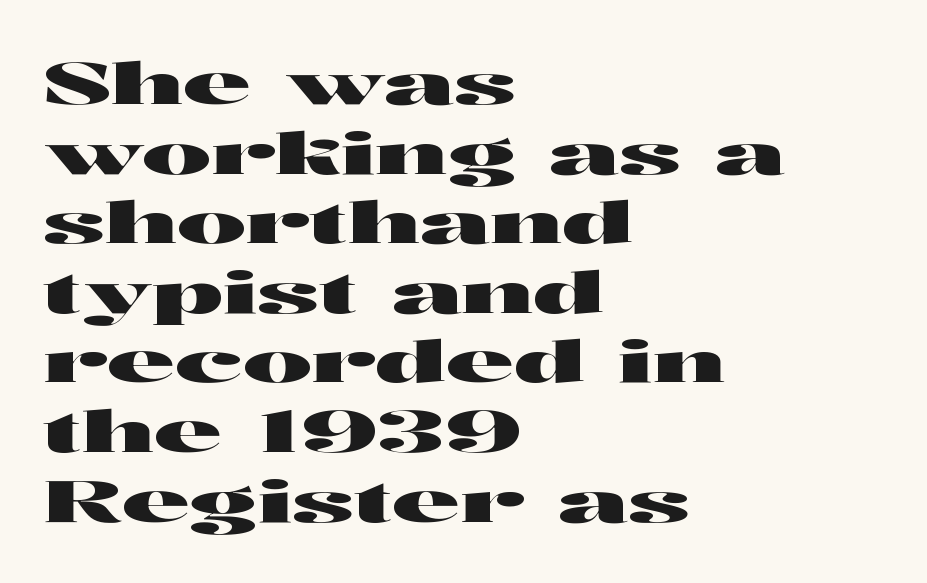
The image shows 58 px wide sans-serif type, upright; set left-aligned, line spacing 1.2x, normal letter spacing, not underlined; high stroke contrast and a medium x-height.
